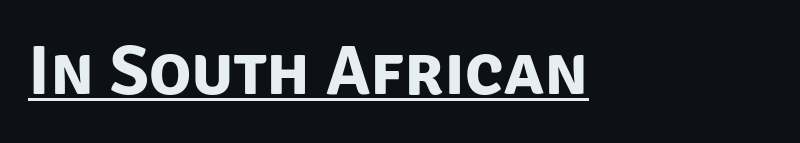
Q: Is the text bold? A: Yes.
Q: Is the typeface a serif or a sans-serif typeface? A: Sans-serif.
Q: Is the text underlined? A: Yes.
Q: Is the spacing between letters normal or unusually wide? A: Normal.
Q: Width (condensed, normal, or wide)? A: Normal.
Q: Stroke contrast? A: Low.
Q: x-height? A: Large.
Q: Monospaced? A: No.
